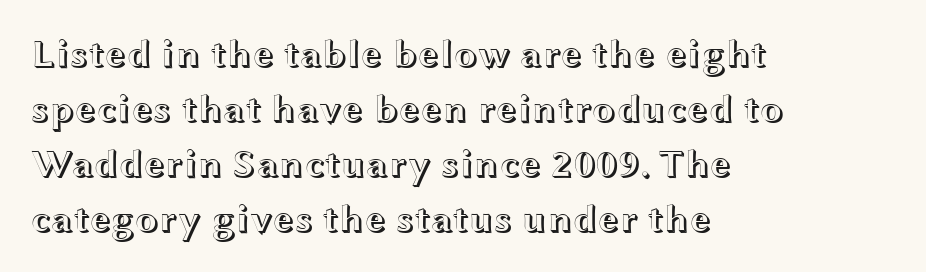
The image shows 39 px wide type, upright; set left-aligned, normal line spacing (1.41x), normal letter spacing, not underlined; a medium x-height.
